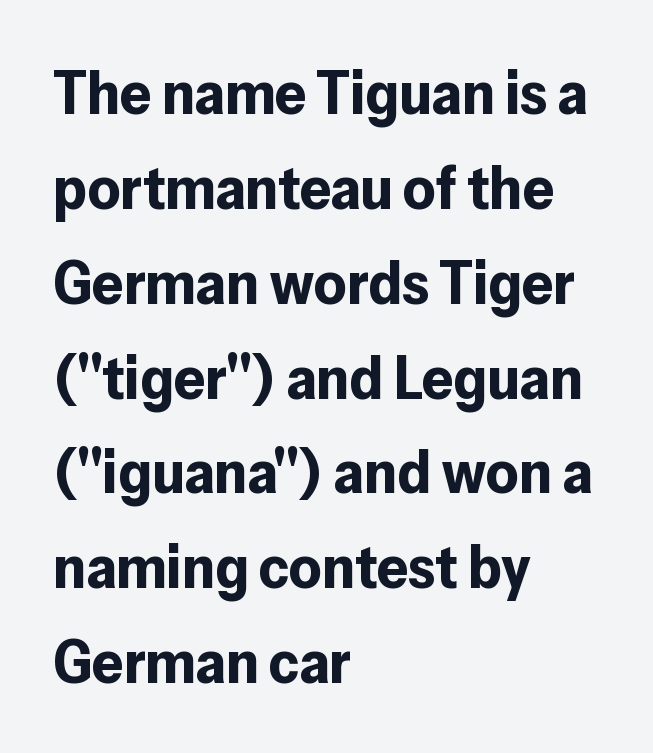
Q: Is the text bold? A: Yes.
Q: Is the text italic (slanted)? A: No, it is upright.
Q: Is the typeface a serif or a sans-serif typeface? A: Sans-serif.
Q: Is the text underlined? A: No.
Q: How is the paragraph aligned? A: Left-aligned.
Q: Is the spacing between letters normal or unusually wide? A: Normal.
Q: Is the spacing between lines tight, normal or loose? A: Normal.
Q: Width (condensed, normal, or wide)? A: Normal.
Q: Stroke contrast? A: Low.
Q: x-height? A: Medium.
Q: Monospaced? A: No.
